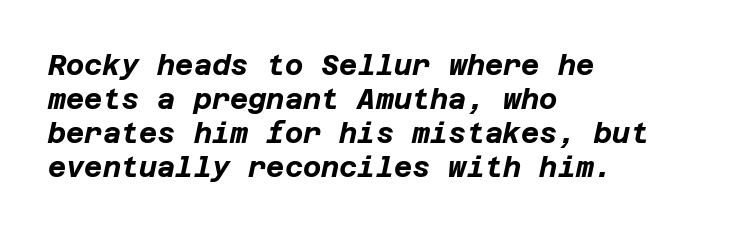
Every row of glyphs begins at an identical x-position on the left. Here the glyphs are tracked normally, forming tight word shapes. Posture: slanted. The foot of each line stays bare and open. Set as a true bold cut, around the 700 mark.
